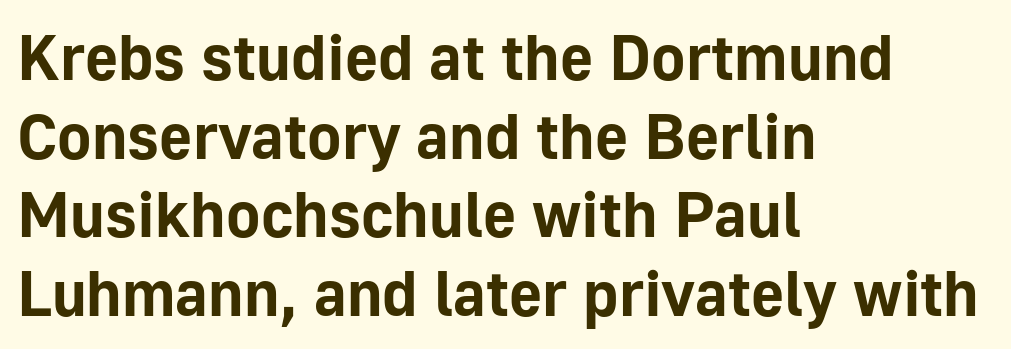
Do the characters align in a grid? No, the font is proportional. The letters stand upright; this is a roman face. Honestly, the letter spacing is just normal — you wouldn't notice it. These words are printed bold, with thick strokes throughout. The strip under each line holds only bare page. Each line starts at the same left margin while the right side varies.
